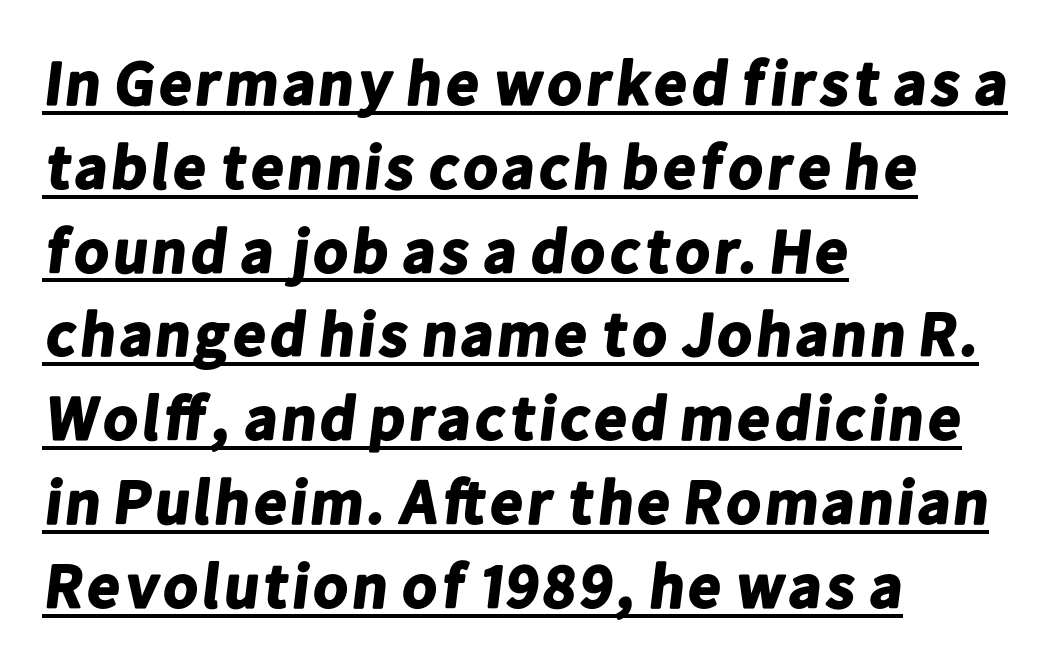
{"serif": "no", "bold": "yes", "weight": "bold", "width": "normal", "stroke_contrast": "low", "x_height": "medium", "monospaced": "no", "underline": "yes", "align": "left", "line_spacing": "normal", "line_spacing_ratio": 1.33, "letter_spacing": "normal", "letter_spacing_em": 0.0, "glyph_px": 63}
